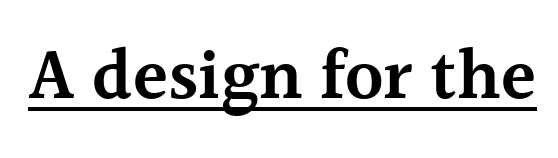
The image shows 72 px semibold serif type, upright; set normal letter spacing, underlined; a medium x-height.
